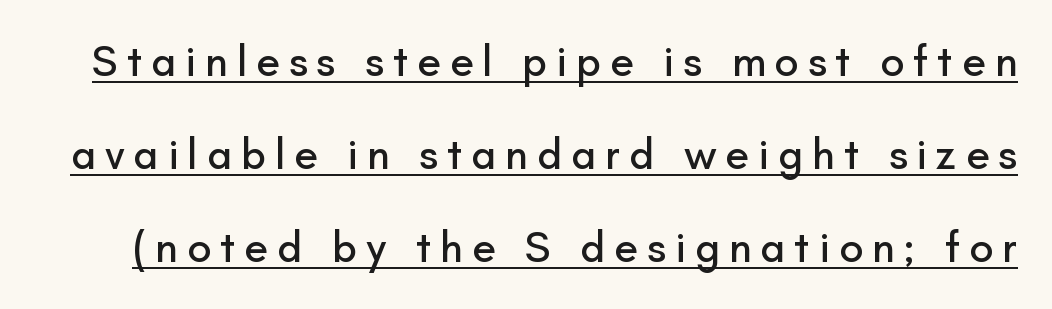
The image shows 43 px sans-serif type, upright; set loose line spacing (2.16x), unusually wide letter spacing (+0.21 em), underlined; low stroke contrast and a small x-height.
